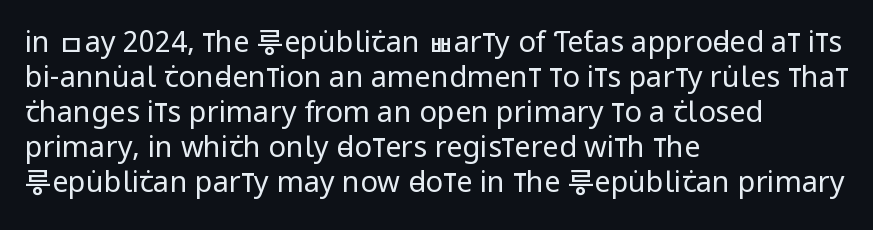
Q: Is the text bold? A: No.
Q: Is the text italic (slanted)? A: No, it is upright.
Q: Is the typeface a serif or a sans-serif typeface? A: Sans-serif.
Q: Is the text underlined? A: No.
Q: How is the paragraph aligned? A: Left-aligned.
Q: Is the spacing between letters normal or unusually wide? A: Normal.
Q: Width (condensed, normal, or wide)? A: Condensed.
Q: Stroke contrast? A: Low.
Q: x-height? A: Large.
Q: Monospaced? A: No.
